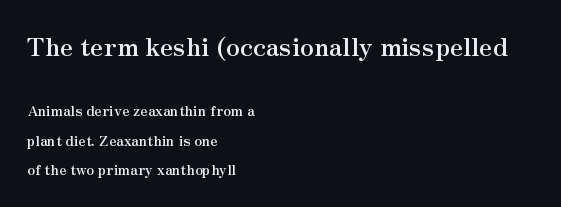
Do the letters lean? They stand straight. How are the letters spaced? Ordinarily, with no added tracking. Leftover space on each line is placed entirely after the last word. Weight: bold. Horizontal bands of white between lines are thick stripes. Words float on clear page, feet unadorned.
